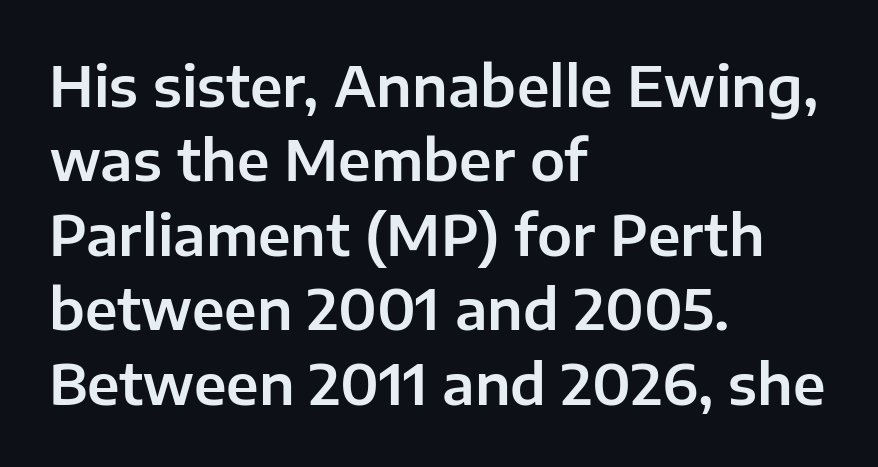
You can tell from the bare stems that sans-serif type was used. Has an underline been added? It has not. Each word holds together tightly as a unit, with standard inter-letter gaps. When letters stand straight like this, we call the style roman or upright. A typesetter would call this proportional, since set widths differ per character. Every row of glyphs begins at an identical x-position on the left.
